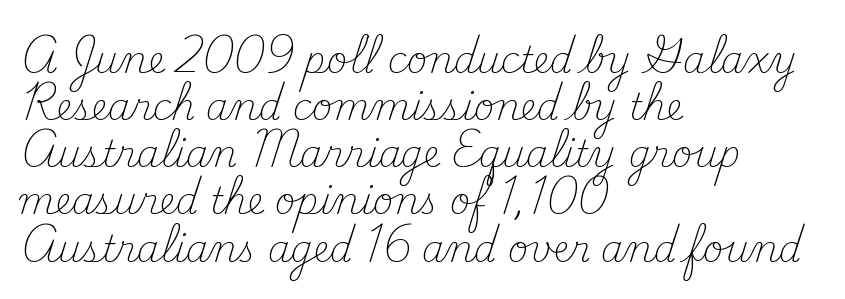
{"serif": "yes", "bold": "no", "weight": "light", "width": "normal", "stroke_contrast": "medium", "x_height": "small", "monospaced": "no", "underline": "no", "align": "left", "line_spacing": "normal", "line_spacing_ratio": 1.31, "letter_spacing": "normal", "letter_spacing_em": 0.0, "glyph_px": 36}
